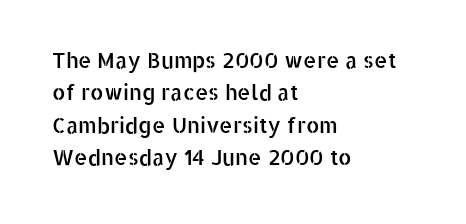
Glyph-to-glyph distance matches everyday printed text. Upright lettering throughout. Notice how descenders clear the ascenders below comfortably — that's standard leading. The strip under each line holds only bare page. Layout note: lines flush left.
